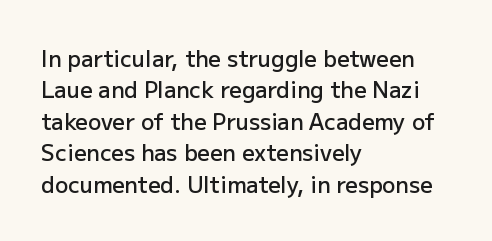
Q: Is the text bold? A: Semi-bold.
Q: Is the text italic (slanted)? A: No, it is upright.
Q: Is the text underlined? A: No.
Q: How is the paragraph aligned? A: Left-aligned.
Q: Is the spacing between letters normal or unusually wide? A: Normal.
Q: Is the spacing between lines tight, normal or loose? A: Normal.
